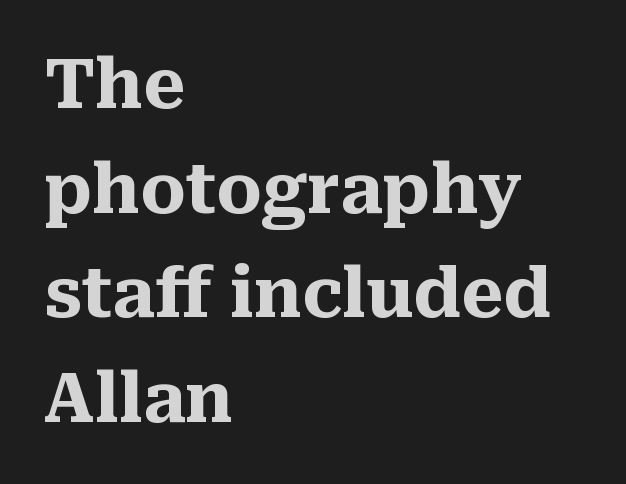
Q: Is the text bold? A: Yes.
Q: Is the text italic (slanted)? A: No, it is upright.
Q: Is the typeface a serif or a sans-serif typeface? A: Serif.
Q: Is the text underlined? A: No.
Q: How is the paragraph aligned? A: Left-aligned.
Q: Is the spacing between letters normal or unusually wide? A: Normal.
Q: Is the spacing between lines tight, normal or loose? A: Normal.
Q: Width (condensed, normal, or wide)? A: Normal.
Q: Stroke contrast? A: Medium.
Q: x-height? A: Medium.
Q: Monospaced? A: No.
